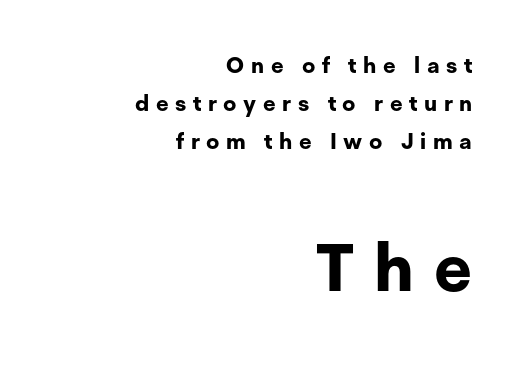
Q: Is the text bold? A: Yes.
Q: Is the text italic (slanted)? A: No, it is upright.
Q: Is the typeface a serif or a sans-serif typeface? A: Sans-serif.
Q: Is the text underlined? A: No.
Q: How is the paragraph aligned? A: Right-aligned.
Q: Is the spacing between letters normal or unusually wide? A: Unusually wide.
Q: Which block of text is set in a larger size, the first (top) or the second (bottom)? A: The second (bottom) one.
Q: Width (condensed, normal, or wide)? A: Normal.
Q: Stroke contrast? A: Low.
Q: x-height? A: Medium.
Q: Monospaced? A: No.
